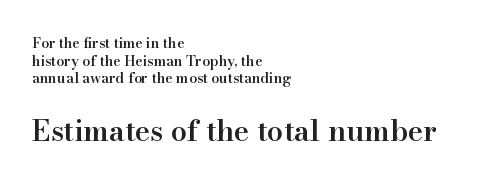
Q: Is the text bold? A: Semi-bold.
Q: Is the text italic (slanted)? A: No, it is upright.
Q: Is the typeface a serif or a sans-serif typeface? A: Serif.
Q: Is the text underlined? A: No.
Q: How is the paragraph aligned? A: Left-aligned.
Q: Is the spacing between letters normal or unusually wide? A: Normal.
Q: Is the spacing between lines tight, normal or loose? A: Normal.
Q: Which block of text is set in a larger size, the first (top) or the second (bottom)? A: The second (bottom) one.
Q: Width (condensed, normal, or wide)? A: Normal.
Q: Stroke contrast? A: High.
Q: x-height? A: Small.
Q: Monospaced? A: No.
